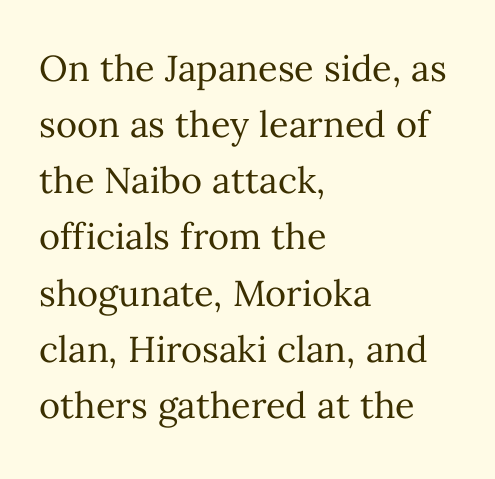
Ordinary non-slanted type is in use. Each row of text sits above clean, open space. The paragraph has a hard left edge and a soft right edge. You could not count columns in this text — the font is proportionally spaced. Notice how descenders clear the ascenders below comfortably — that's standard leading.
